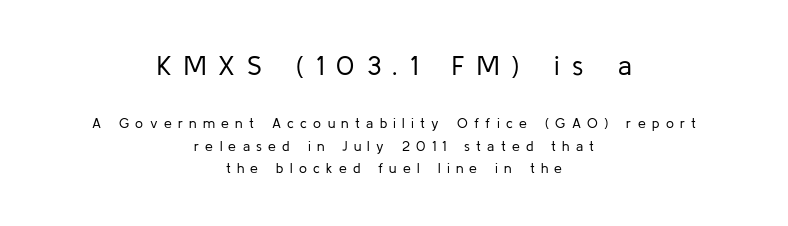
{"italic": "no", "bold": "no", "underline": "no", "align": "center", "line_spacing": "normal", "line_spacing_ratio": 1.61, "letter_spacing": "wide", "letter_spacing_em": 0.45, "larger_block": "first", "size_ratio": 1.93, "glyph_px": 27}
